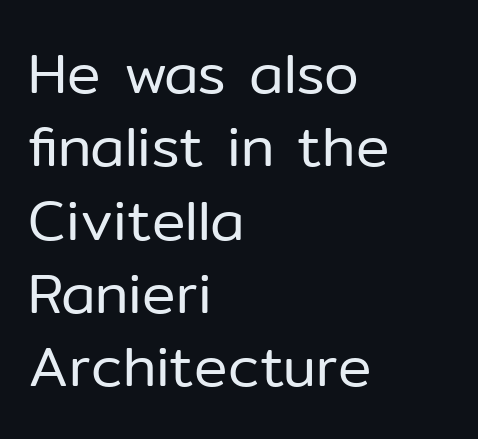
Descenders hang freely into open space. Each letter keeps its own natural width here, so spacing adapts to shape. No letter is thick-stroked: the sample isn't bold. Posture: upright roman.
